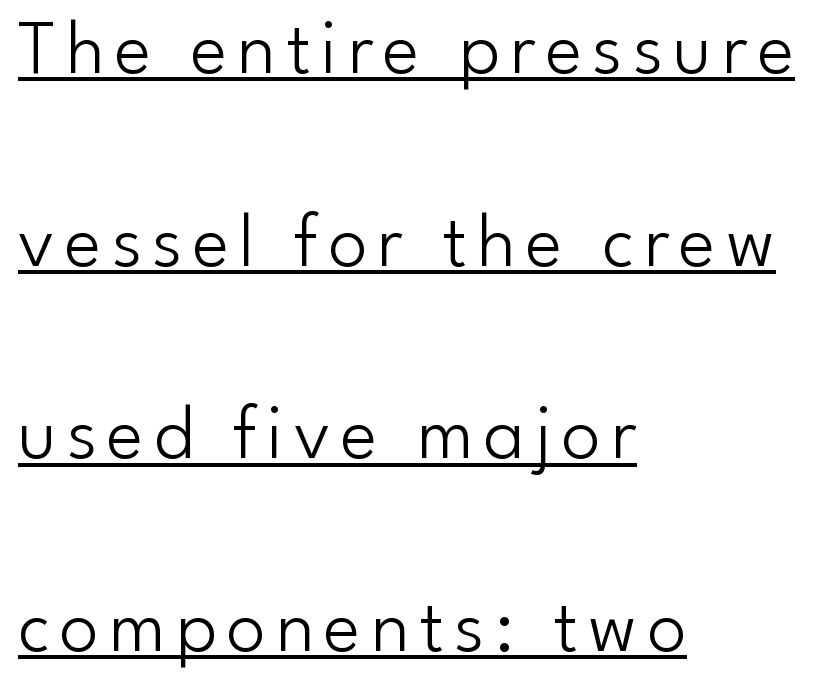
What's the leading like? Stretched, with rows far apart. Note the varied advance widths — an 'i' is clearly narrower than an 'm'. You can tell from the bare stems that sans-serif type was used. This rendering uses left alignment, leaving the right contour irregular.
